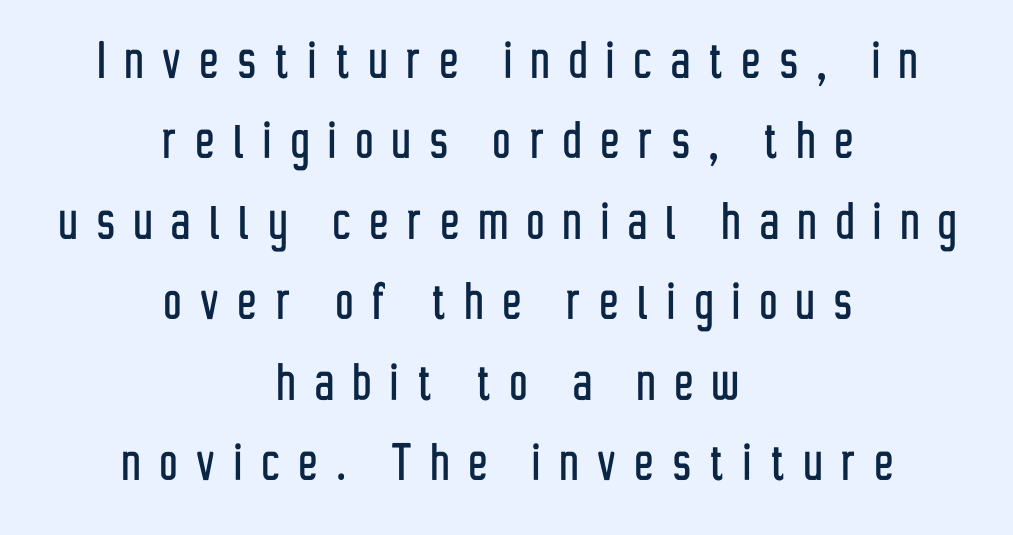
{"serif": "no", "italic": "no", "width": "condensed", "stroke_contrast": "low", "x_height": "medium", "monospaced": "no", "underline": "no", "align": "center", "line_spacing": "normal", "line_spacing_ratio": 1.34, "letter_spacing": "wide", "letter_spacing_em": 0.33, "glyph_px": 60}
